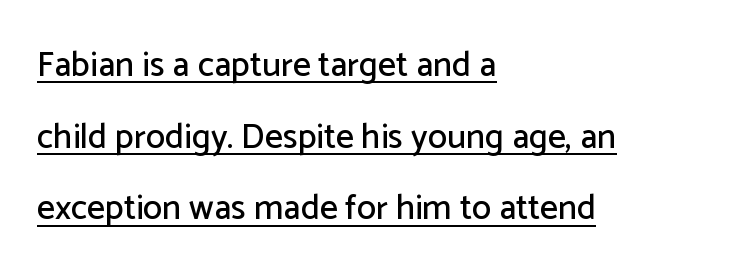
Quick note: not italic, upright. Typographically, this falls in the sans-serif category. The gaps between neighbouring characters are ordinary and unremarkable. These lines are rendered in a variable-pitch font. A student would call this left alignment; a typographer would say flush left, rag right. This sample carries an underscore along the baseline area.
